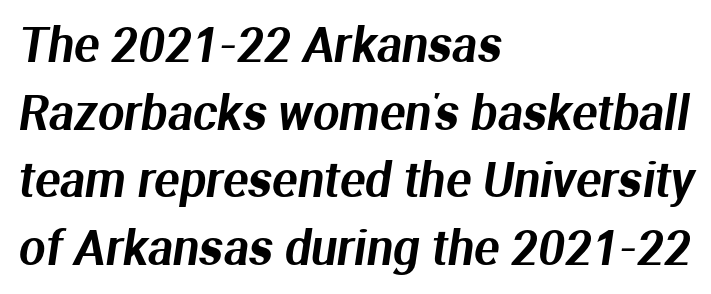
Teacher's note: observe the even left margin — that is flush-left alignment. Descenders hang freely into open space. Check where the strokes stop: nothing finishes them off — pure sans. Students, observe: this is what conventionally led text looks like.
